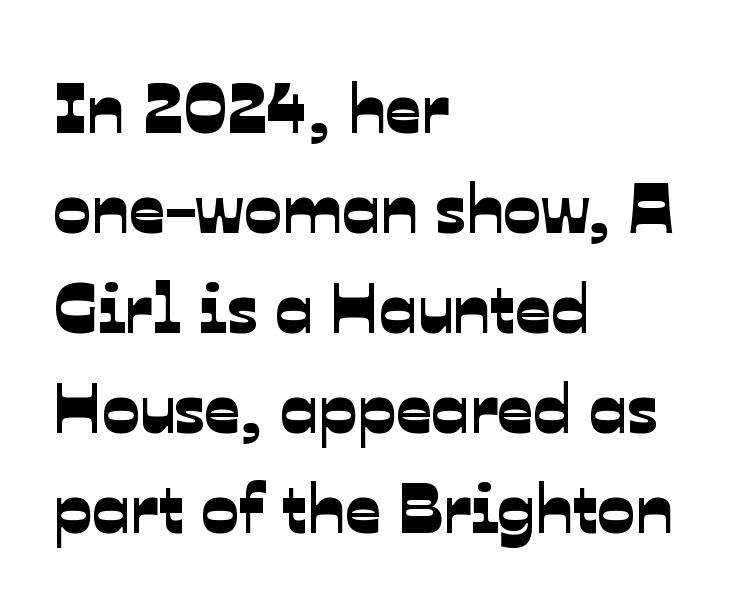
Standard letterfit; no display-style spreading of the glyphs. Check the space under the baseline: it is left empty. Leading matches the norm, producing a regular column. Varying glyph widths throughout — classic text-font behaviour.
